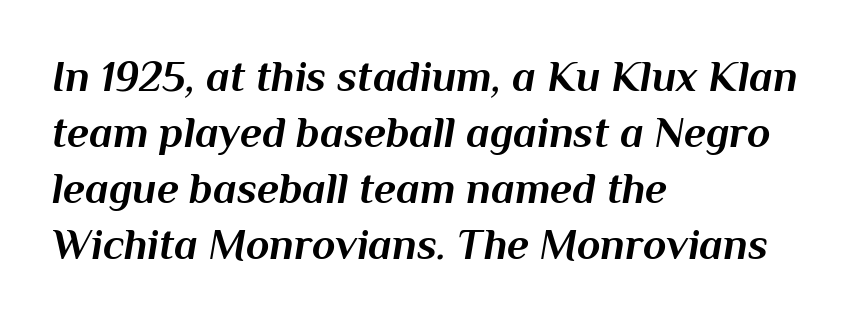
Q: Is the text bold? A: Yes.
Q: Is the text italic (slanted)? A: Yes, it leans right by about 10 degrees.
Q: Is the text underlined? A: No.
Q: How is the paragraph aligned? A: Left-aligned.
Q: Is the spacing between letters normal or unusually wide? A: Normal.
Q: Is the spacing between lines tight, normal or loose? A: Normal.
Q: Width (condensed, normal, or wide)? A: Normal.
Q: Stroke contrast? A: Medium.
Q: x-height? A: Medium.
Q: Monospaced? A: No.
